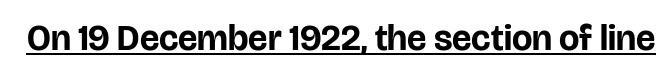
These lines were composed using upright roman letters. Do the characters align in a grid? No, the font is proportional. I'd call this a sans setting — the letters go barefoot. Compared with typical body copy, the letter spacing here is the same. Thick stems and heavy bowls — unmistakably bold. The typesetter has applied underlining to the passage shown.
